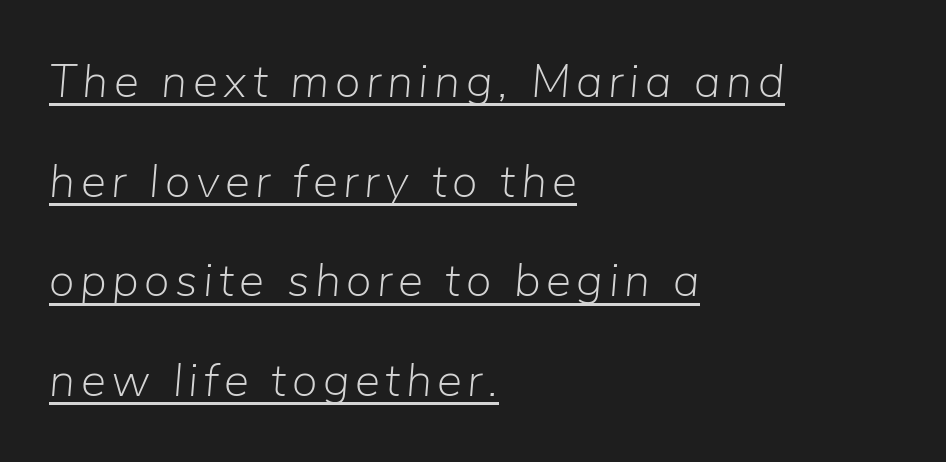
Is this a heavy cut? Hardly; it is regular or lighter. The passage shown leans; its letterforms are oblique. The space between consecutive lines is lavish. Character widths vary here, with narrow letters taking less room than wide ones.
